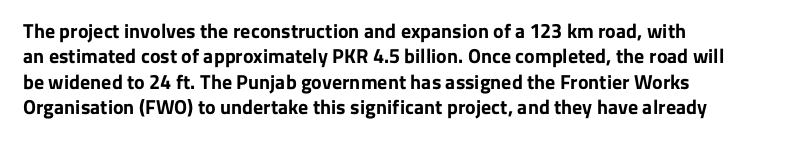
Q: Is the text bold? A: Yes.
Q: Is the text italic (slanted)? A: No, it is upright.
Q: Is the text underlined? A: No.
Q: How is the paragraph aligned? A: Left-aligned.
Q: Is the spacing between letters normal or unusually wide? A: Normal.
Q: Is the spacing between lines tight, normal or loose? A: Normal.
